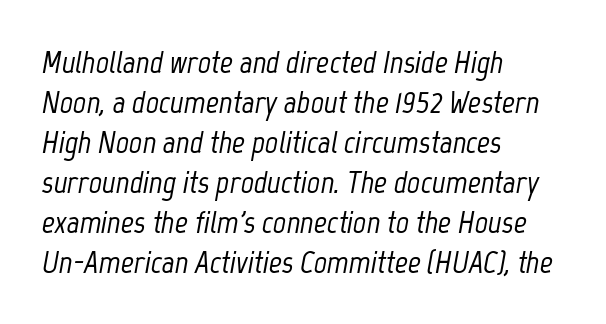
Horizontally, the lines are justified to the leading edge only. Glyph-to-glyph distance matches everyday printed text. The whole block is typeset with a tilt. Regular leading.
